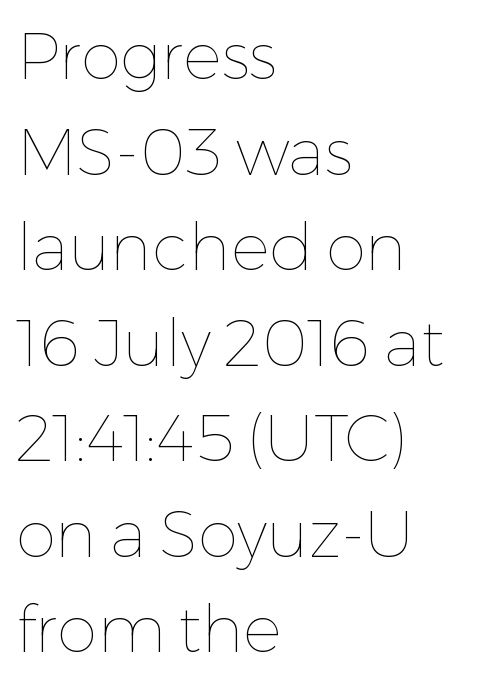
Typeset ragged right — the left edge is the straight one. In terms of letterspacing, this is plain default setting. The weight tops out at a normal text grade. The zone under the glyphs is completely vacant. Does the lettering tilt? It doesn't — this is upright. Students, observe: this is what conventionally led text looks like.
